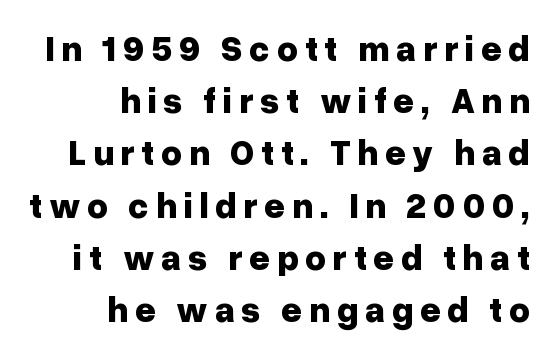
Q: Is the text bold? A: Yes.
Q: Is the text italic (slanted)? A: No, it is upright.
Q: Is the typeface a serif or a sans-serif typeface? A: Sans-serif.
Q: Is the text underlined? A: No.
Q: How is the paragraph aligned? A: Right-aligned.
Q: Is the spacing between lines tight, normal or loose? A: Normal.
Q: Width (condensed, normal, or wide)? A: Normal.
Q: Stroke contrast? A: Low.
Q: x-height? A: Medium.
Q: Monospaced? A: No.
